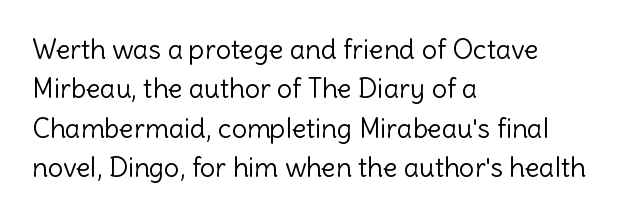
{"italic": "no", "bold": "no", "underline": "no", "align": "left", "line_spacing": "normal", "line_spacing_ratio": 1.46, "letter_spacing": "normal", "letter_spacing_em": 0.0, "glyph_px": 27}
